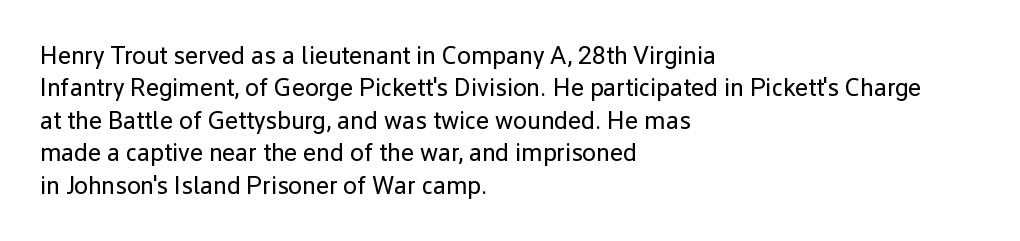
Q: Is the text bold? A: No.
Q: Is the text italic (slanted)? A: No, it is upright.
Q: Is the text underlined? A: No.
Q: How is the paragraph aligned? A: Left-aligned.
Q: Is the spacing between letters normal or unusually wide? A: Normal.
Q: Is the spacing between lines tight, normal or loose? A: Normal.
